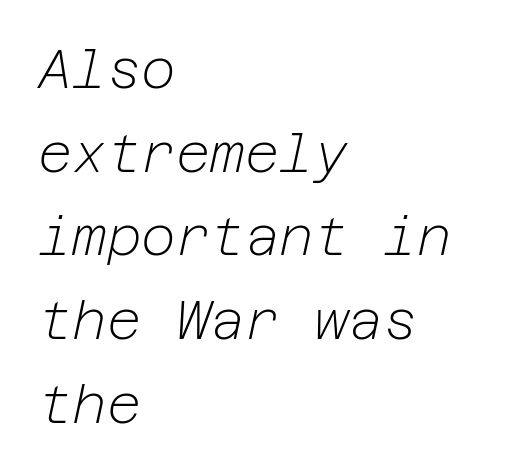
Does the lettering tilt? It does — this is italic. The horizontal fit of the characters is conventional and even. The space beneath each line is pristine and unruled. Nothing heavy about these letters — not bold at all. Normally led — the rows are evenly, conventionally spaced. The paragraph has a hard left edge and a soft right edge.
